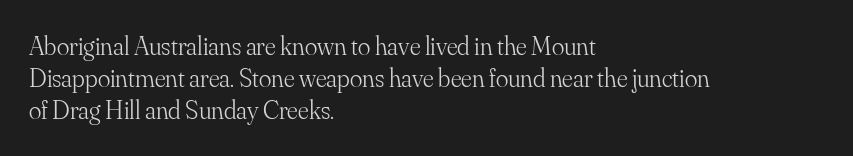
{"italic": "no", "bold": "no", "underline": "no", "align": "left", "line_spacing_ratio": 1.24, "letter_spacing": "normal", "letter_spacing_em": 0.0, "glyph_px": 26}
